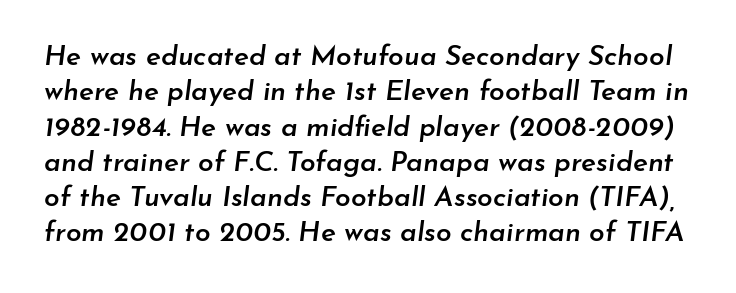
{"italic": "yes", "lean": "right", "slant_degrees": 7, "bold": "semi", "weight": "semibold", "width": "normal", "stroke_contrast": "low", "x_height": "small", "monospaced": "no", "underline": "no", "line_spacing": "normal", "line_spacing_ratio": 1.26, "letter_spacing": "normal", "letter_spacing_em": 0.0, "glyph_px": 28}
